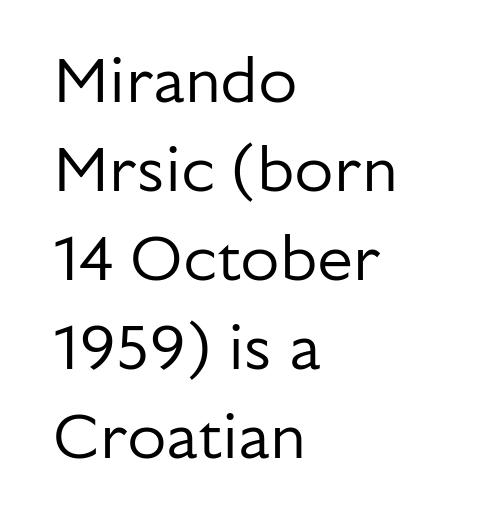
{"serif": "no", "italic": "no", "bold": "no", "weight": "regular", "width": "normal", "stroke_contrast": "low", "x_height": "medium", "monospaced": "no", "underline": "no", "align": "left", "line_spacing": "normal", "line_spacing_ratio": 1.39, "letter_spacing": "normal", "letter_spacing_em": 0.0, "glyph_px": 64}
